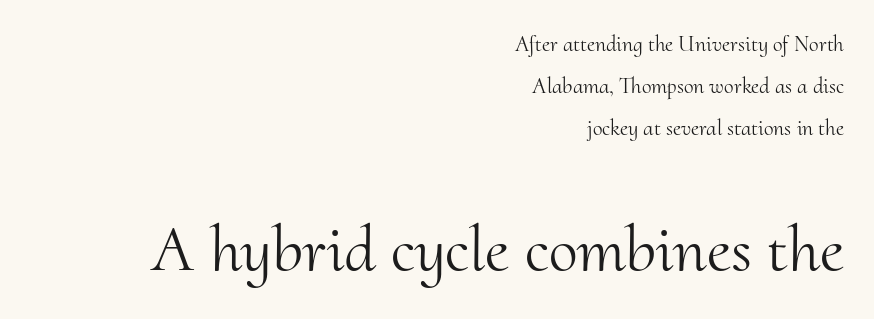
{"serif": "yes", "italic": "no", "bold": "no", "weight": "light", "width": "normal", "stroke_contrast": "medium", "x_height": "small", "monospaced": "no", "underline": "no", "align": "right", "line_spacing": "loose", "line_spacing_ratio": 1.91, "letter_spacing": "normal", "letter_spacing_em": 0.0, "larger_block": "second", "size_ratio": 3.0, "glyph_px": 66}
